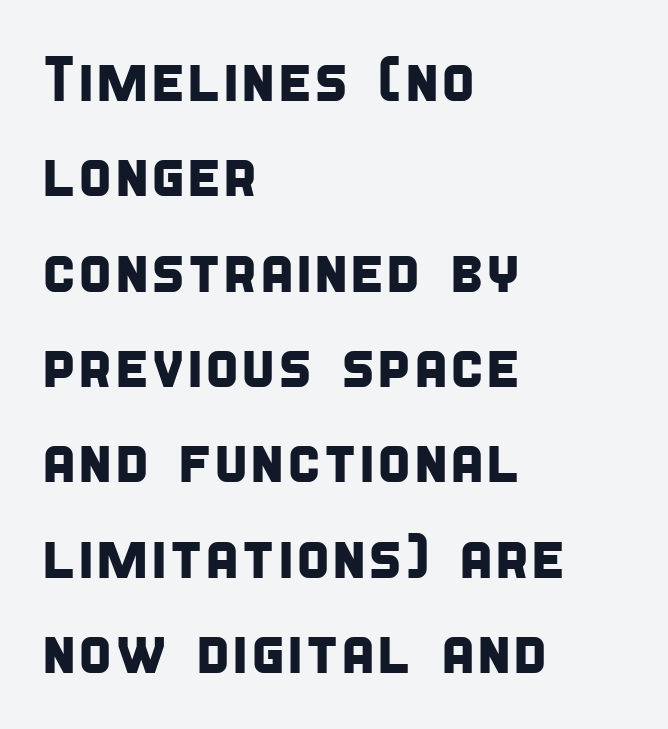
Vertical spacing — default. You could not count columns in this text — the font is proportionally spaced. Tracking here is standard; glyphs follow each other at the usual distance. Quick note: underline off. Observe the absence of serifs on each vertical stroke in this sample. The typesetter chose a ragged-right arrangement here.
